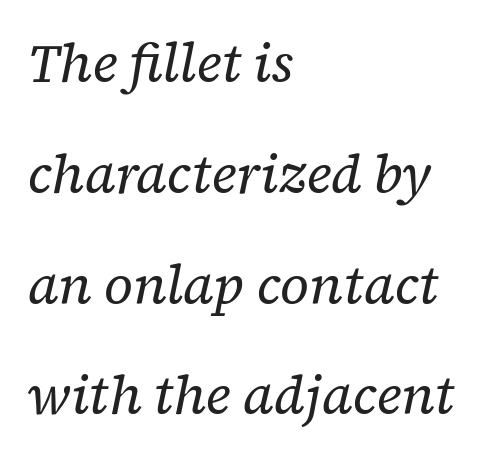
The image shows 53 px regular-weight serif type, italic (leaning right); set left-aligned, loose line spacing (2.09x), normal letter spacing, not underlined; low stroke contrast and a medium x-height.
